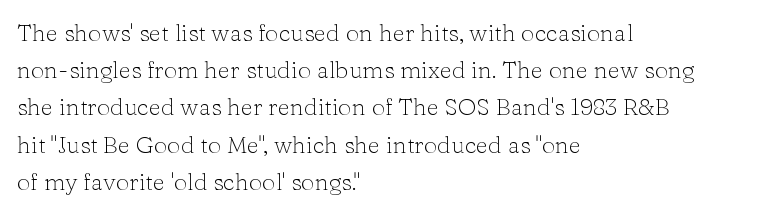
Ordinary non-slanted type is in use. This sample uses plain, unmodified letter spacing. Has an underline been added? It has not. The designer left line spacing at the default. The cut favours lightness, reaching ordinary text weight at its darkest. Layout note: lines flush left.
